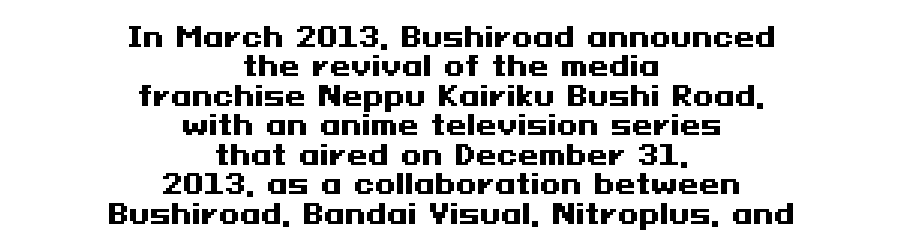
Honestly, the rows look squashed on top of each other. Caption: multi-line text, centered on the measure. Weight check: bold — yes, fully. Spacing between characters is what you'd get straight out of the box. Ordinary non-slanted type is in use. No word sits above an underline.
